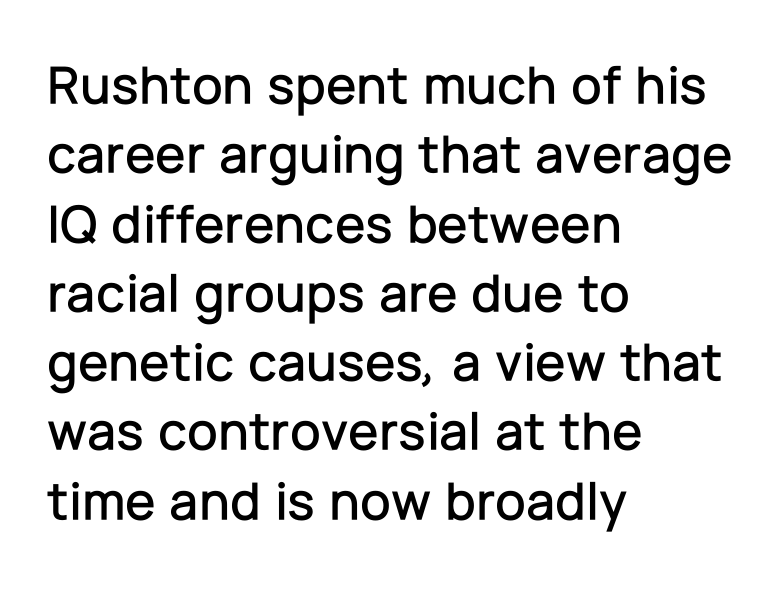
The designer left line spacing at the default. Check the space under the baseline: it is left empty. The face used here is a sans, in the tradition of grotesques and geometrics. The passage shown is typed in a proportional face where columns would drift. The horizontal fit of the characters is conventional and even. A typesetter would mark this as roman, not italic.
